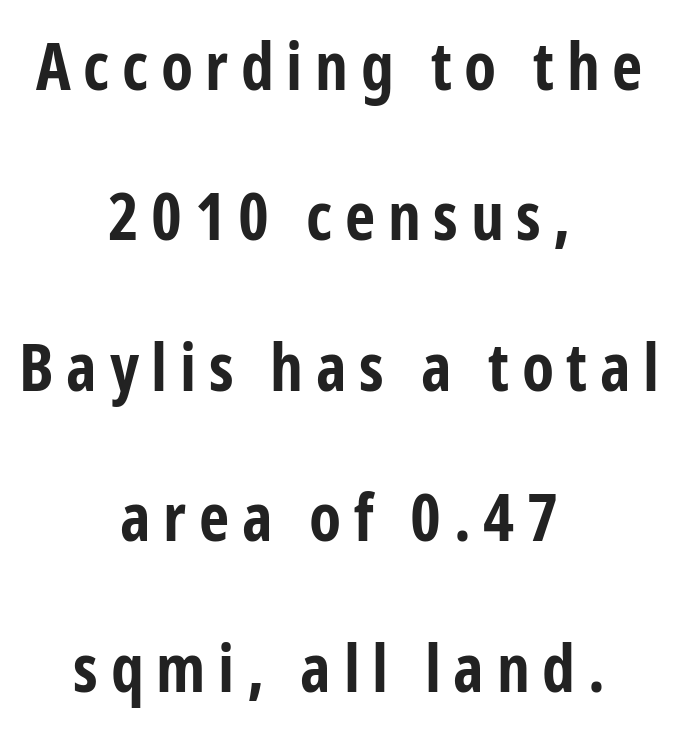
Q: Is the text bold? A: Yes.
Q: Is the text italic (slanted)? A: No, it is upright.
Q: Is the typeface a serif or a sans-serif typeface? A: Sans-serif.
Q: Is the text underlined? A: No.
Q: How is the paragraph aligned? A: Centered.
Q: Is the spacing between lines tight, normal or loose? A: Loose.
Q: Width (condensed, normal, or wide)? A: Condensed.
Q: Stroke contrast? A: Low.
Q: x-height? A: Medium.
Q: Monospaced? A: No.
